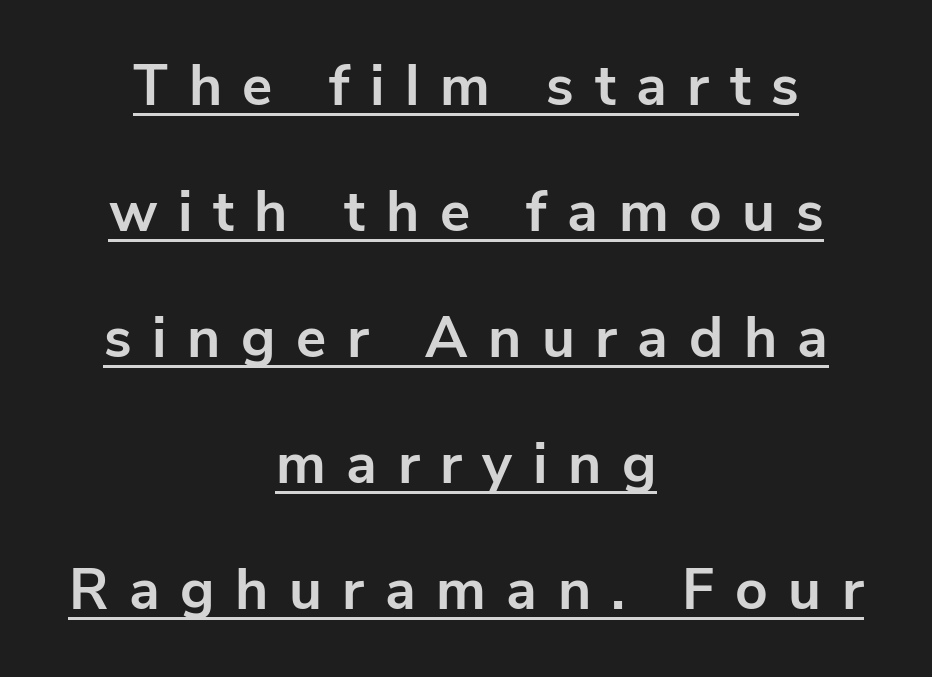
The typesetting leans heavy: a genuine bold. Looks like regular typesetting: each glyph gets only the width it needs. Substantial extra tracking has been applied to these lines. Upright lettering throughout. The vertical gap from one line to the next is large. Short and long lines alike share a common midpoint.
